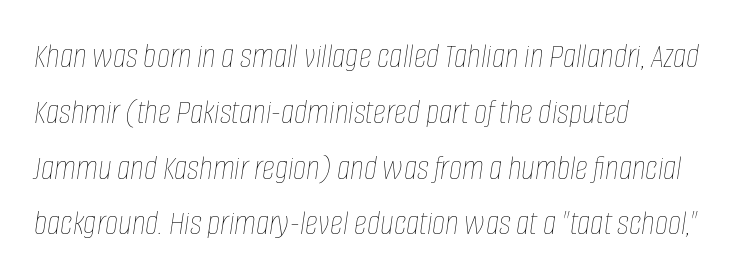
The image shows 36 px thin, condensed type, italic (leaning right); set left-aligned, normal line spacing (1.55x), normal letter spacing, not underlined; low stroke contrast and a large x-height.
